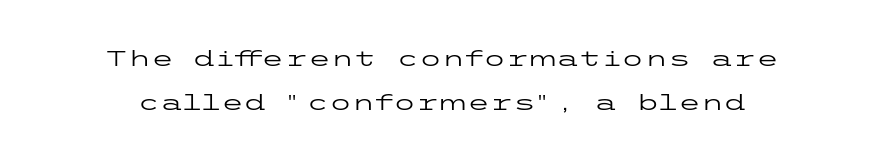
The image shows 21 px text type, upright; set loose line spacing (2.09x), normal letter spacing, not underlined.
